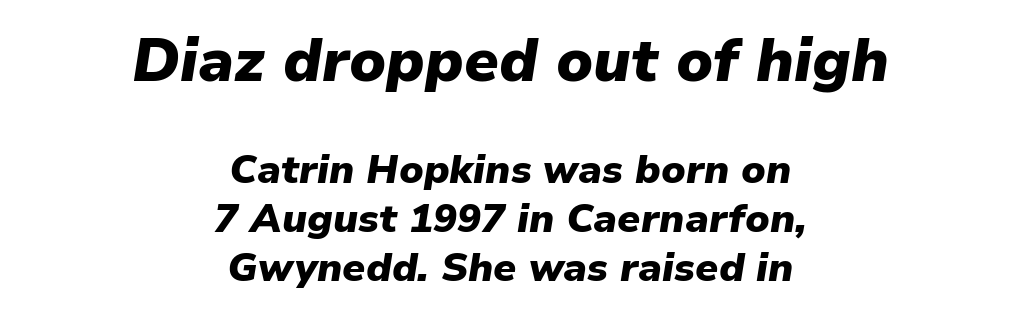
{"italic": "yes", "lean": "right", "slant_degrees": 9, "bold": "yes", "weight": "heavy", "width": "normal", "stroke_contrast": "low", "x_height": "medium", "monospaced": "no", "underline": "no", "align": "center", "line_spacing_ratio": 1.23, "letter_spacing": "normal", "letter_spacing_em": 0.0, "larger_block": "first", "size_ratio": 1.5, "glyph_px": 60}
